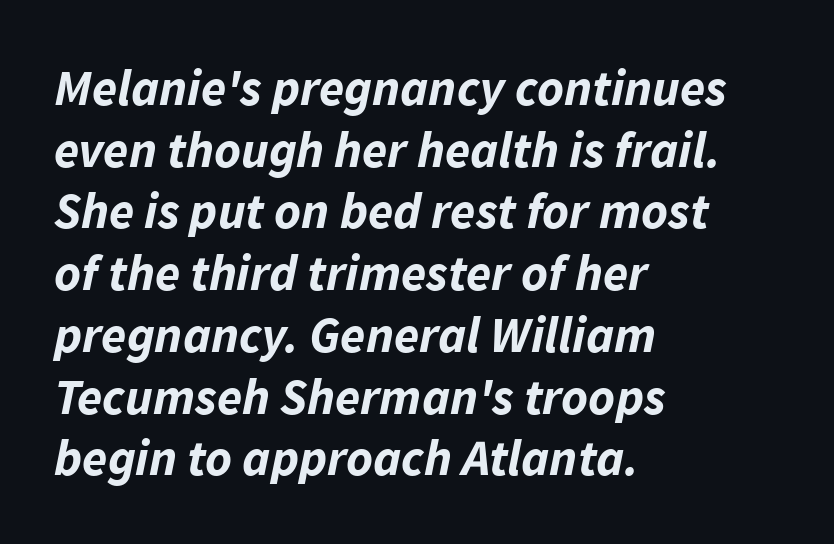
The image shows 51 px bold type, italic (leaning right); set left-aligned, line spacing 1.21x, normal letter spacing, not underlined; low stroke contrast and a medium x-height.
